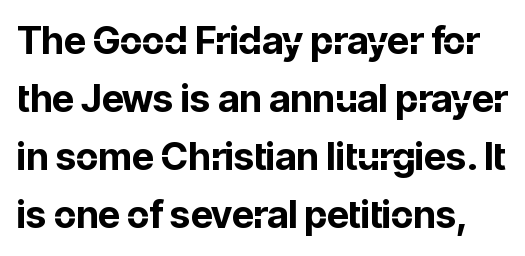
The letters stand upright; this is a roman face. The face used here is a sans, in the tradition of grotesques and geometrics. The face used here is rendered with its standard letterfit. Here the designer chose a conventional face with non-uniform glyph widths. Does the leading feel generous? No, just average. This is heavy type, rendered in bold.
